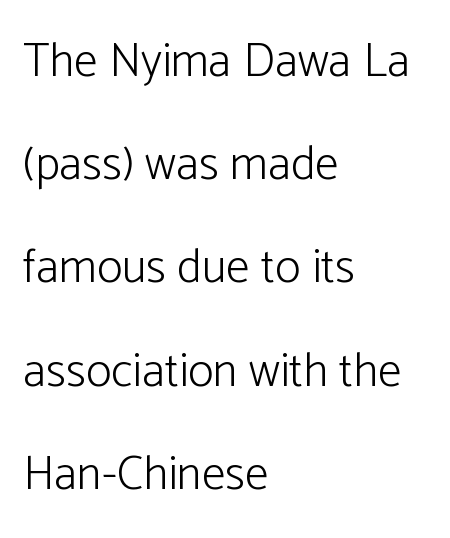
The letters sit at their default tracking, neither squeezed nor spread. A roman cut, with each character standing at attention. The rendering uses a large line-height, opening up the rows. Weight: in the light-to-regular range. Compared with a centered layout, this one pins lines to the left instead.
